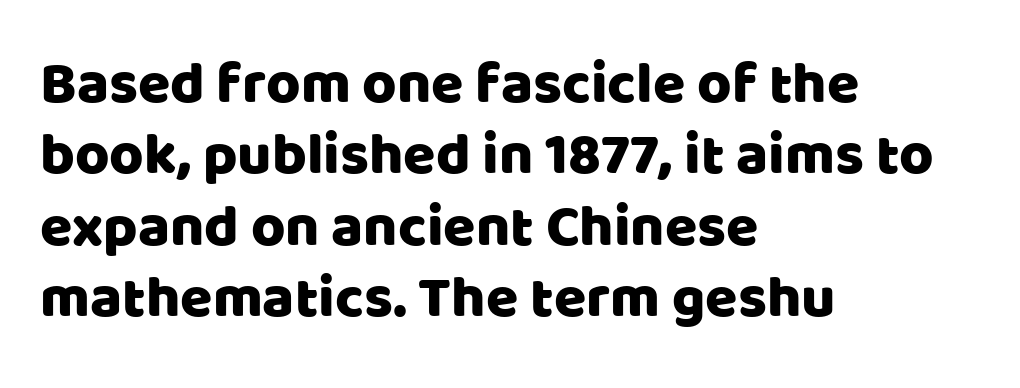
{"serif": "no", "italic": "no", "width": "normal", "stroke_contrast": "low", "x_height": "large", "monospaced": "no", "underline": "no", "align": "left", "line_spacing_ratio": 1.21, "letter_spacing": "normal", "letter_spacing_em": 0.0, "glyph_px": 59}
